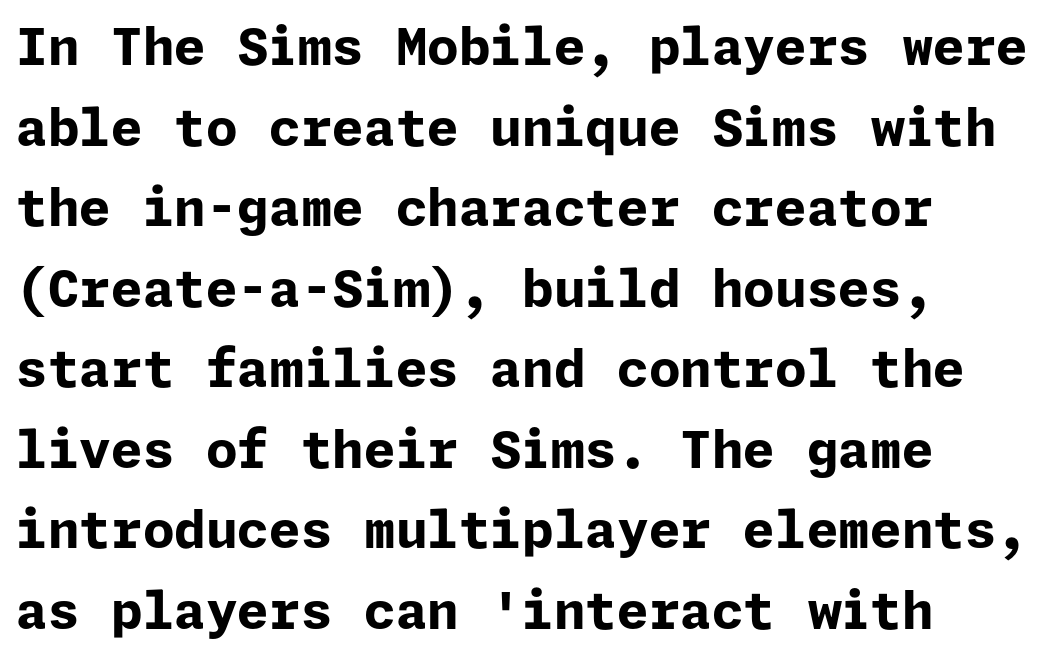
Posture: upright roman. Each new line begins a customary step beneath the previous one. Look at the bottom of the vertical strokes: they stop flat, with no serifs. The characters look thick and weighty, a clear bold. The strip under each line holds only bare page.
